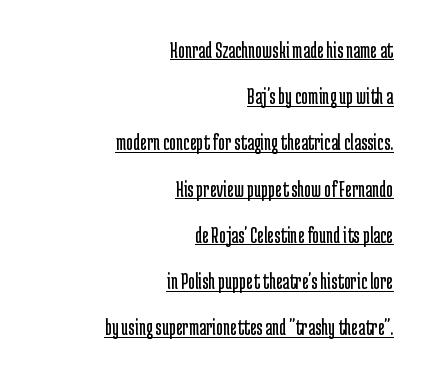
Q: Is the text bold? A: No.
Q: Is the text italic (slanted)? A: No, it is upright.
Q: Is the text underlined? A: Yes.
Q: How is the paragraph aligned? A: Right-aligned.
Q: Is the spacing between letters normal or unusually wide? A: Normal.
Q: Is the spacing between lines tight, normal or loose? A: Loose.
